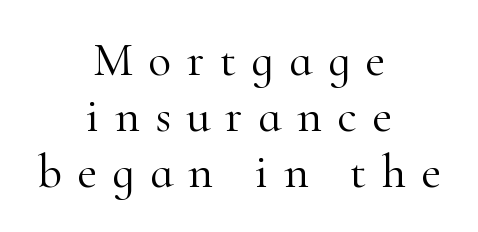
{"serif": "yes", "italic": "no", "bold": "no", "weight": "light", "width": "normal", "stroke_contrast": "high", "x_height": "small", "monospaced": "no", "underline": "no", "align": "center", "line_spacing_ratio": 1.17, "letter_spacing": "wide", "letter_spacing_em": 0.32, "glyph_px": 48}
